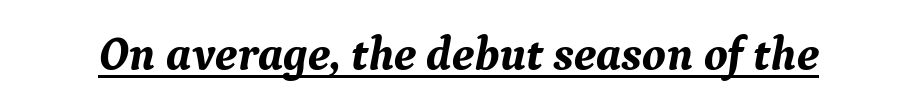
The image shows 47 px bold serif type, italic (leaning right); set normal letter spacing, underlined; medium stroke contrast and a medium x-height.
